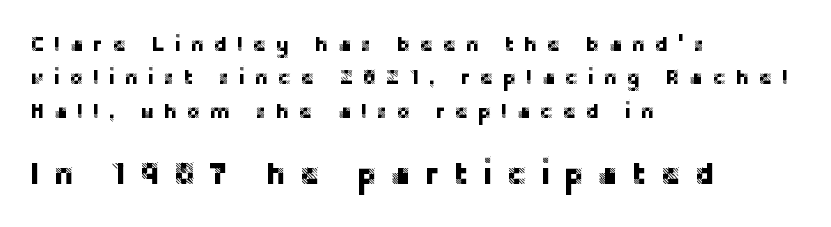
Here the glyphs are tracked loosely, breaking word shapes into spaced letters. Here the designer chose a conventional face with non-uniform glyph widths. The lettering holds an erect, upright posture throughout. The letters carry no serifs — their stems end cleanly without finishing strokes.
